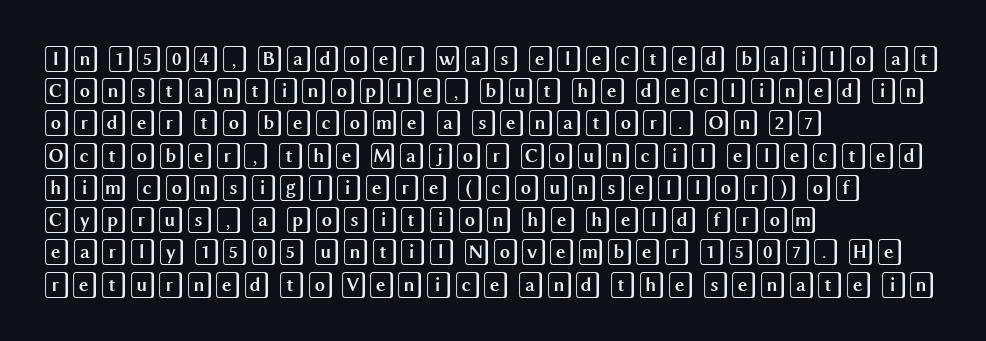
Q: Is the text italic (slanted)? A: No, it is upright.
Q: Is the text underlined? A: No.
Q: How is the paragraph aligned? A: Left-aligned.
Q: Is the spacing between letters normal or unusually wide? A: Normal.
